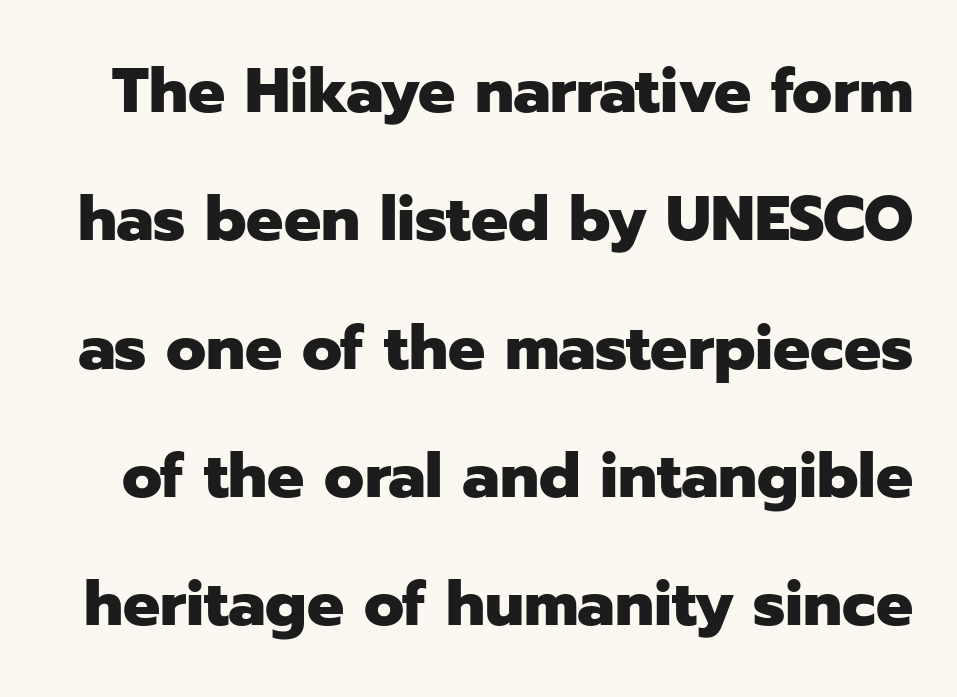
Q: Is the text bold? A: Yes.
Q: Is the text italic (slanted)? A: No, it is upright.
Q: Is the typeface a serif or a sans-serif typeface? A: Sans-serif.
Q: Is the text underlined? A: No.
Q: Is the spacing between letters normal or unusually wide? A: Normal.
Q: Is the spacing between lines tight, normal or loose? A: Loose.
Q: Width (condensed, normal, or wide)? A: Normal.
Q: Stroke contrast? A: Low.
Q: x-height? A: Medium.
Q: Monospaced? A: No.
